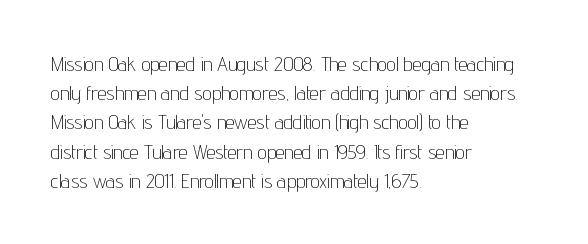
Q: Is the text bold? A: No.
Q: Is the text italic (slanted)? A: No, it is upright.
Q: Is the text underlined? A: No.
Q: How is the paragraph aligned? A: Left-aligned.
Q: Is the spacing between letters normal or unusually wide? A: Normal.
Q: Is the spacing between lines tight, normal or loose? A: Normal.
